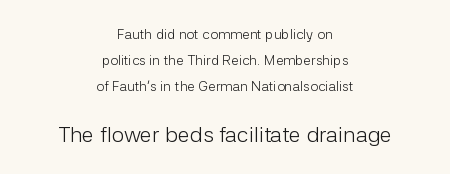
Does the copy run flush right? No — it is centered line by line. Standard letterfit; no display-style spreading of the glyphs. A clean baseline with only descenders dipping below it. The font's upright variant was chosen for this text. Of the two passages, the one underneath uses the larger point size.
